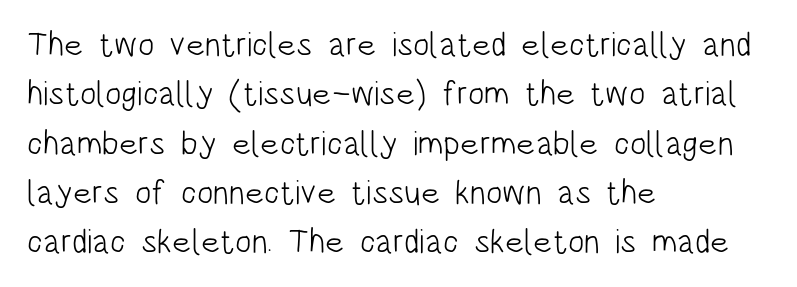
Q: Is the text bold? A: No.
Q: Is the text italic (slanted)? A: No, it is upright.
Q: Is the typeface a serif or a sans-serif typeface? A: Sans-serif.
Q: Is the text underlined? A: No.
Q: How is the paragraph aligned? A: Left-aligned.
Q: Is the spacing between letters normal or unusually wide? A: Normal.
Q: Is the spacing between lines tight, normal or loose? A: Normal.
Q: Width (condensed, normal, or wide)? A: Condensed.
Q: Stroke contrast? A: Low.
Q: x-height? A: Large.
Q: Monospaced? A: No.
